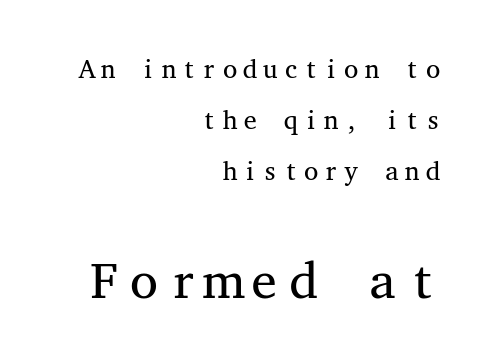
The image shows 51 px regular-weight, wide serif type, upright, monospaced; set right-aligned, loose line spacing (1.96x), normal letter spacing, not underlined; the second (bottom) block is 1.96x larger; medium stroke contrast and a medium x-height.
